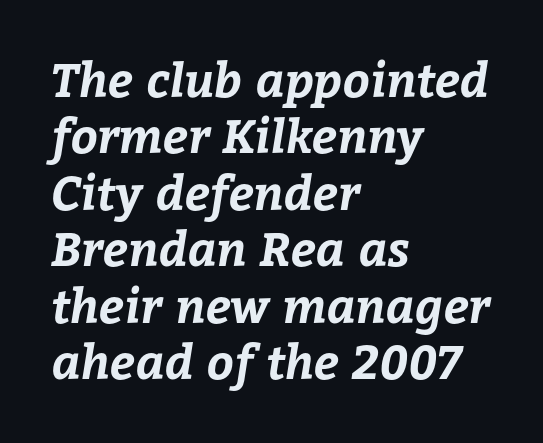
The image shows 47 px bold type; set left-aligned, line spacing 1.2x, normal letter spacing, not underlined; low stroke contrast and a medium x-height.
